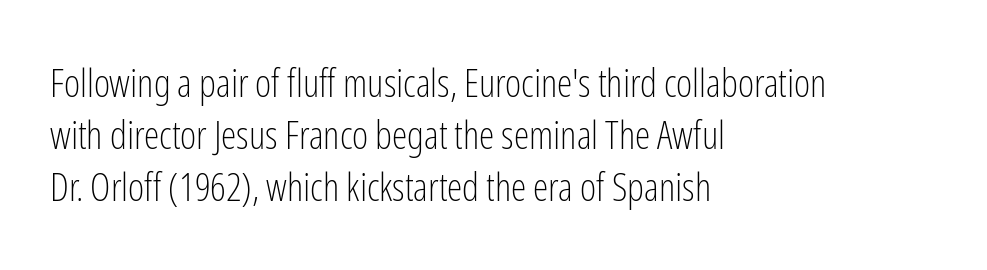
The image shows 39 px light, condensed sans-serif type, upright; set left-aligned, normal line spacing (1.33x), normal letter spacing, not underlined; low stroke contrast and a medium x-height.
